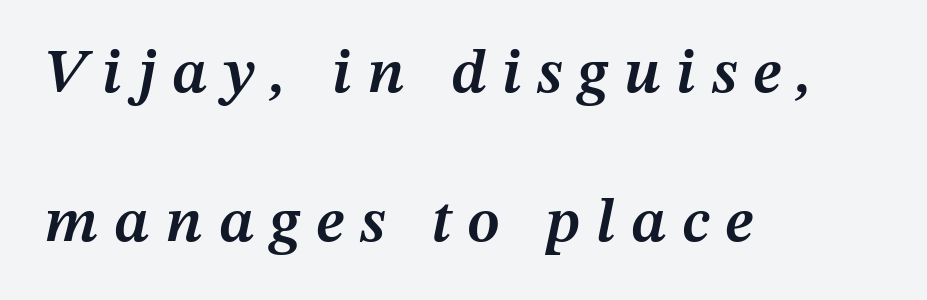
The image shows 63 px semibold type, italic (leaning right); set left-aligned, loose line spacing (2.36x), unusually wide letter spacing (+0.25 em), not underlined; medium stroke contrast and a medium x-height.
